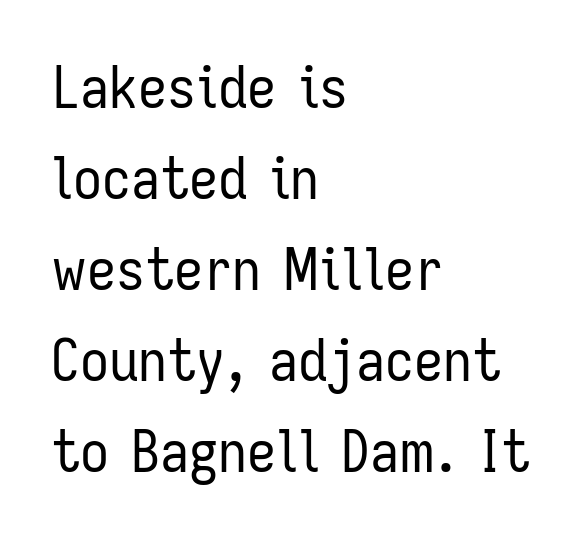
The image shows 58 px regular-weight, condensed sans-serif type, upright; set left-aligned, normal line spacing (1.57x), normal letter spacing, not underlined; low stroke contrast and a medium x-height.
